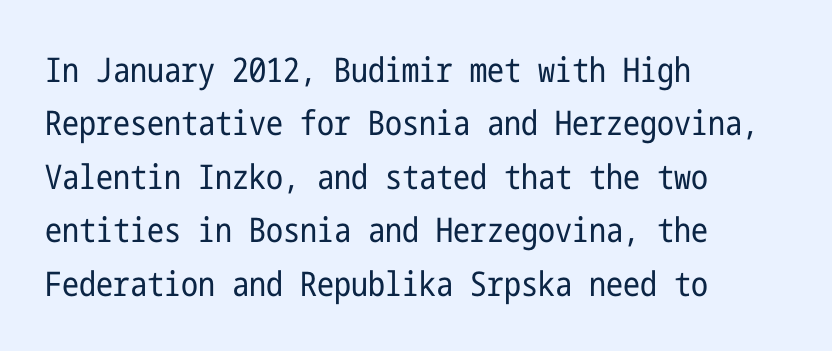
Vertical spacing — default. A student would call this left alignment; a typographer would say flush left, rag right. Inter-character spacing is left at the font's built-in metrics. The strokes carry an ordinary text weight at most. Has an underline been added? It has not. The lettering stays uniformly vertical, giving the passage a roman look.
